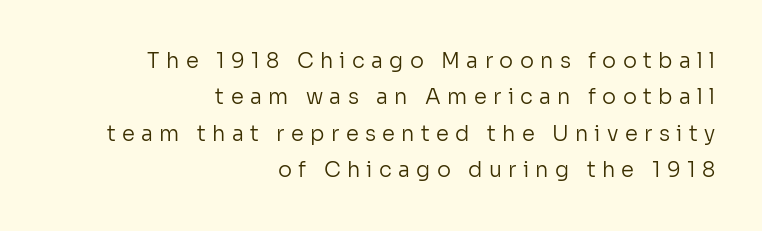
Q: Is the text bold? A: No.
Q: Is the text italic (slanted)? A: No, it is upright.
Q: Is the text underlined? A: No.
Q: How is the paragraph aligned? A: Right-aligned.
Q: Is the spacing between letters normal or unusually wide? A: Unusually wide.
